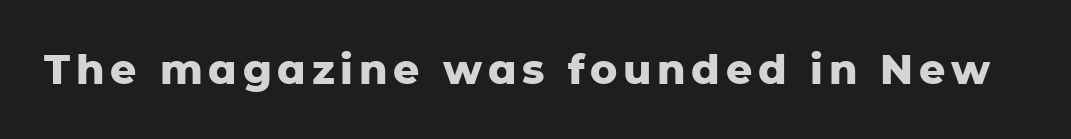
{"serif": "no", "italic": "no", "bold": "yes", "weight": "heavy", "width": "normal", "stroke_contrast": "low", "x_height": "medium", "monospaced": "no", "underline": "no", "glyph_px": 41}
